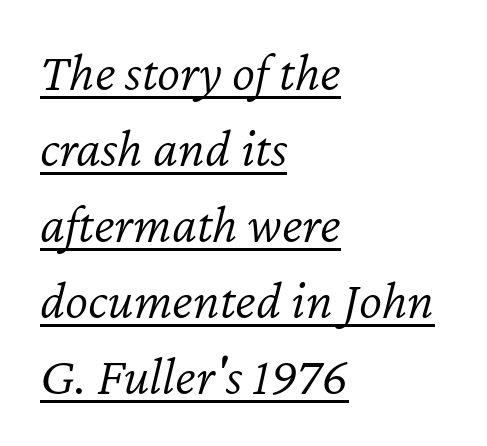
The image shows 55 px light type, italic (leaning right); set left-aligned, normal line spacing (1.38x), normal letter spacing, underlined; low stroke contrast and a medium x-height.
